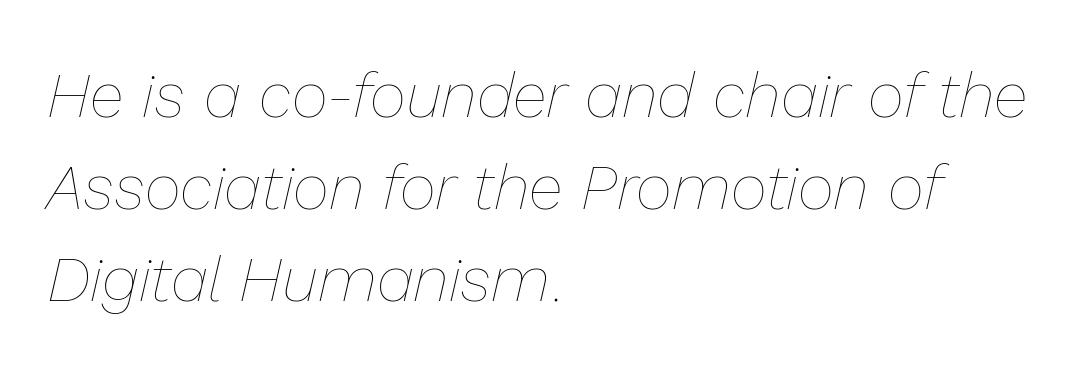
Each letter keeps its own natural width here, so spacing adapts to shape. Does extra space separate the letters? No, they use regular spacing. The rows are spaced the way most documents space them. Each line starts at the same left margin while the right side varies.
